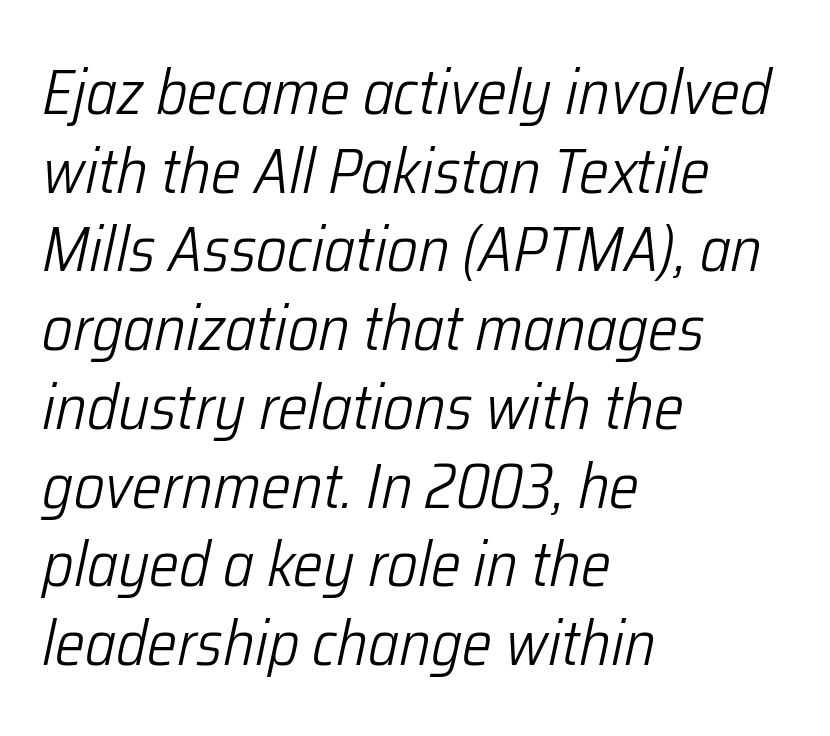
Q: Is the text bold? A: No.
Q: Is the text italic (slanted)? A: Yes, it leans right by about 12 degrees.
Q: Is the text underlined? A: No.
Q: How is the paragraph aligned? A: Left-aligned.
Q: Is the spacing between letters normal or unusually wide? A: Normal.
Q: Is the spacing between lines tight, normal or loose? A: Normal.
Q: Width (condensed, normal, or wide)? A: Condensed.
Q: Stroke contrast? A: Low.
Q: x-height? A: Medium.
Q: Monospaced? A: No.
